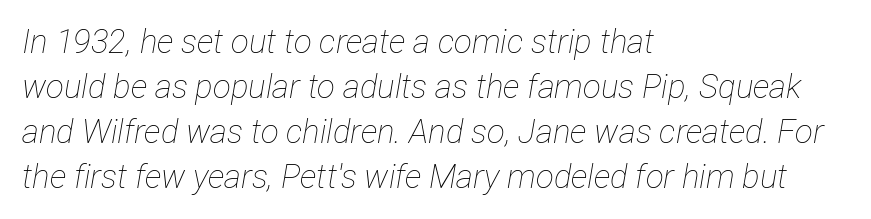
Unbolded letterforms with no extra heft. Quick note: italic. The lines are quadded left. This sample has the flowing, uneven cadence of proportional lettering. This block has exactly the height ordinary leading produces.
